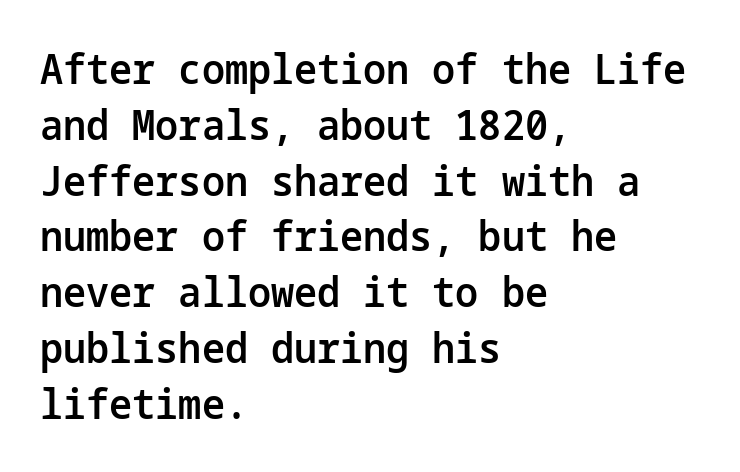
The image shows 41 px semibold sans-serif type, upright; set left-aligned, normal line spacing (1.36x), normal letter spacing, not underlined; low stroke contrast and a medium x-height.
